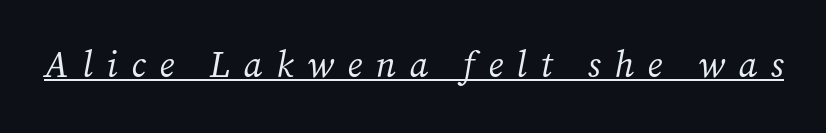
Q: Is the text bold? A: No.
Q: Is the text italic (slanted)? A: Yes, it leans right by about 12 degrees.
Q: Is the typeface a serif or a sans-serif typeface? A: Serif.
Q: Is the text underlined? A: Yes.
Q: Is the spacing between letters normal or unusually wide? A: Unusually wide.
Q: Width (condensed, normal, or wide)? A: Normal.
Q: Stroke contrast? A: Medium.
Q: x-height? A: Medium.
Q: Monospaced? A: No.
